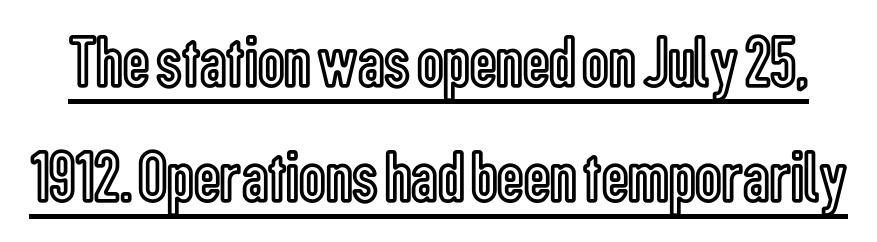
The rows are spaced the way most documents space them. This sample uses plain, unmodified letter spacing. You can see a thin bar hugging the bottom of the glyphs. Proportional: the letters do not fall into vertical columns. Italic: no, the glyphs are upright roman.
